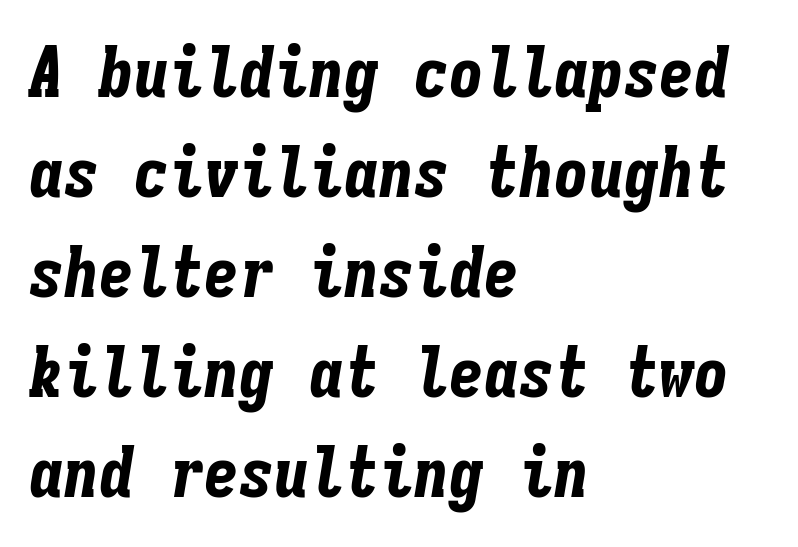
The image shows 70 px bold, condensed type, italic (leaning right), monospaced; set left-aligned, normal line spacing (1.43x), normal letter spacing, not underlined; low stroke contrast and a medium x-height.
